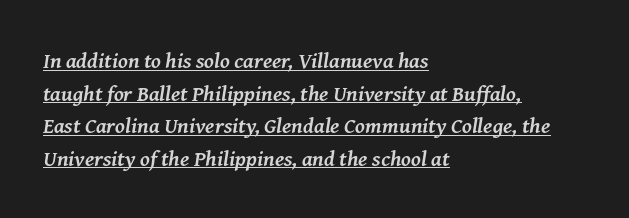
Q: Is the text bold? A: Yes.
Q: Is the text italic (slanted)? A: Yes, it leans right by about 8 degrees.
Q: Is the text underlined? A: Yes.
Q: How is the paragraph aligned? A: Left-aligned.
Q: Is the spacing between letters normal or unusually wide? A: Normal.
Q: Is the spacing between lines tight, normal or loose? A: Normal.
